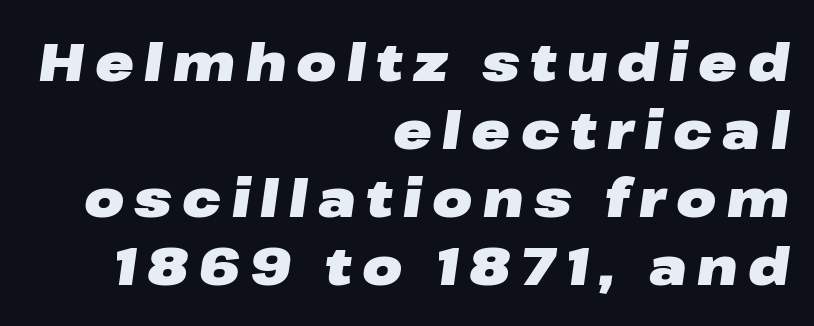
{"italic": "yes", "lean": "right", "slant_degrees": 8, "bold": "yes", "weight": "heavy", "width": "wide", "stroke_contrast": "low", "x_height": "medium", "monospaced": "no", "underline": "no", "align": "right", "line_spacing": "normal", "line_spacing_ratio": 1.31, "letter_spacing": "wide", "letter_spacing_em": 0.2, "glyph_px": 52}
